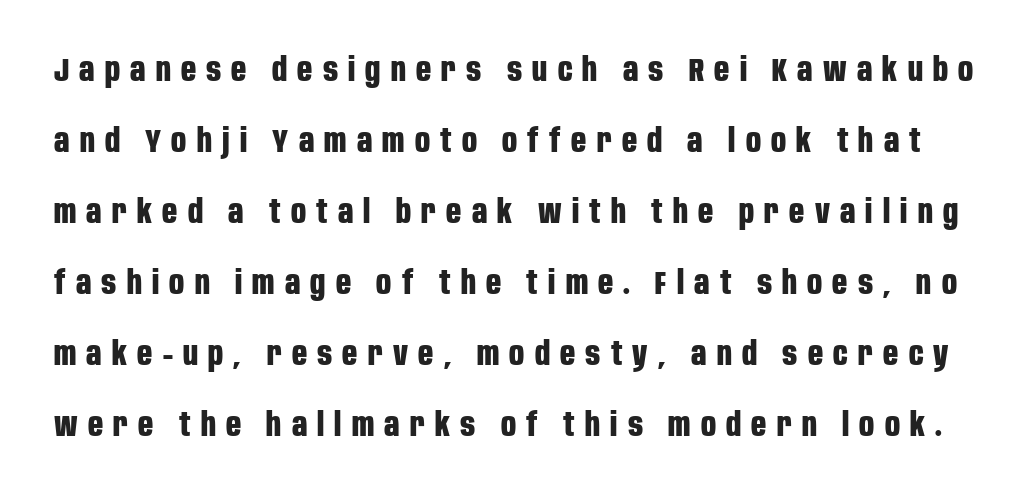
When letters stand straight like this, we call the style roman or upright. Glyph-to-glyph distance is far greater than everyday printed text. Regarding leading, the lines here are spaced well apart. As a designer I'd log this as weight 700, bold. The designer went with a sans here, leaving each stem footless. Do the characters align in a grid? No, the font is proportional.
